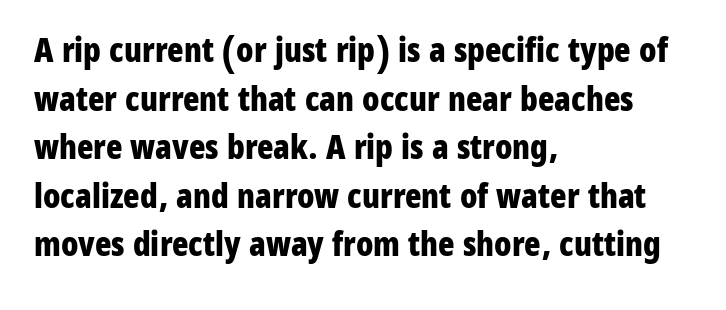
The type family on display is of the sans-serif kind. All the whitespace from short lines collects on the right. Set as a true bold cut, around the 700 mark. The passage shown is typed in a proportional face where columns would drift.
